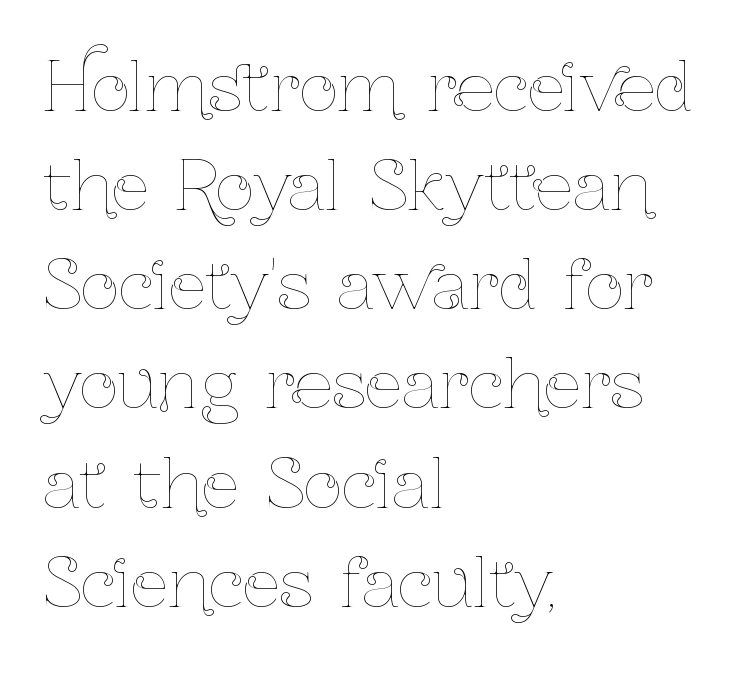
{"italic": "no", "bold": "no", "weight": "thin", "width": "condensed", "stroke_contrast": "low", "x_height": "medium", "monospaced": "no", "underline": "no", "align": "left", "line_spacing": "normal", "line_spacing_ratio": 1.48, "letter_spacing": "normal", "letter_spacing_em": 0.0, "glyph_px": 67}
